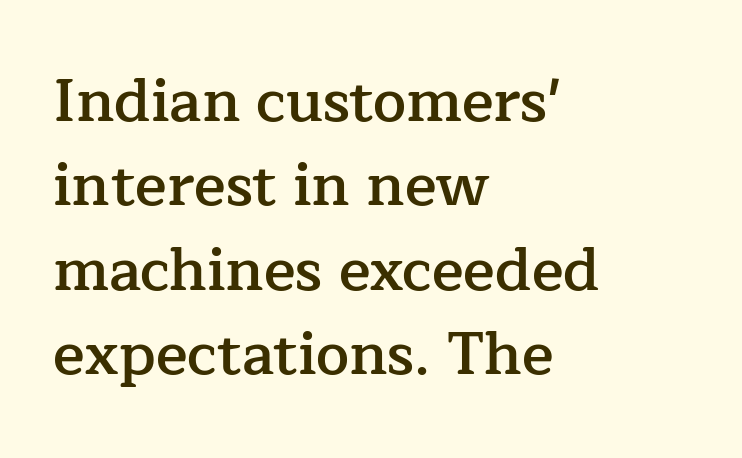
Vertical strokes here are truly vertical. One glance says typical: line gaps are just what's usual. The characters look somewhat weighty, a semibold short of true bold. Horizontally, the lines are justified to the leading edge only. The type family on display is of the serif kind.
